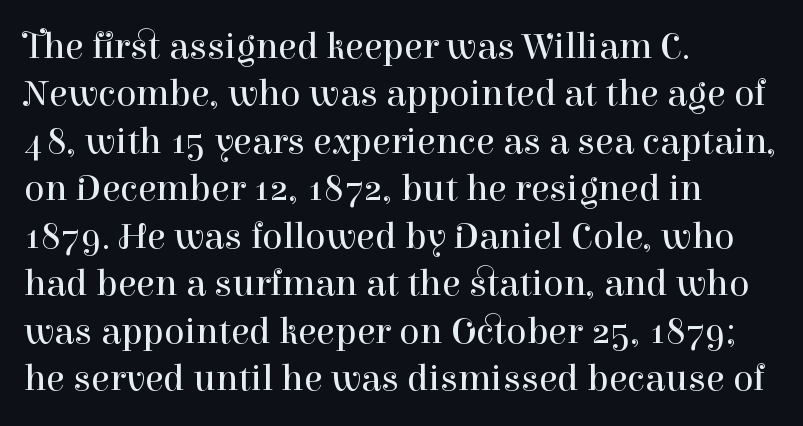
This rendering features lettering with no underline. Baseline-to-baseline distance is the conventional proportion of letter height. Italic? Not at all — the glyphs are vertical. The letterforms sit shoulder to shoulder at normal distance. Varying glyph widths throughout — classic text-font behaviour. Unlike a clean sans, this face finishes its strokes with serifs.
